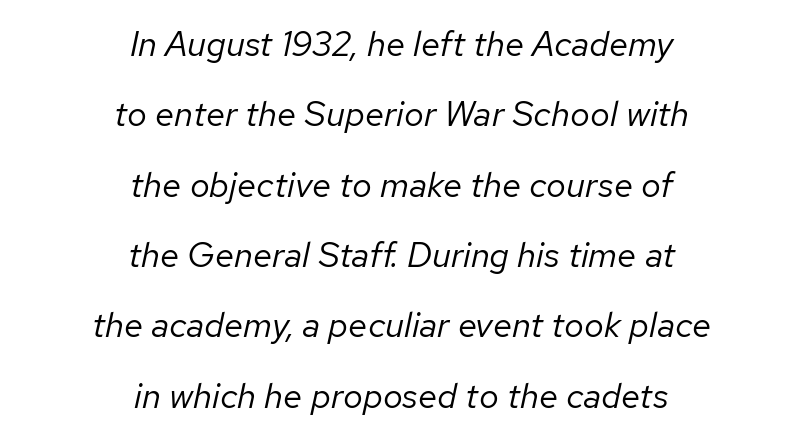
Q: Is the text bold? A: No.
Q: Is the text italic (slanted)? A: Yes, it leans right by about 12 degrees.
Q: Is the text underlined? A: No.
Q: How is the paragraph aligned? A: Centered.
Q: Is the spacing between letters normal or unusually wide? A: Normal.
Q: Is the spacing between lines tight, normal or loose? A: Loose.
Q: Width (condensed, normal, or wide)? A: Normal.
Q: Stroke contrast? A: Low.
Q: x-height? A: Medium.
Q: Monospaced? A: No.
